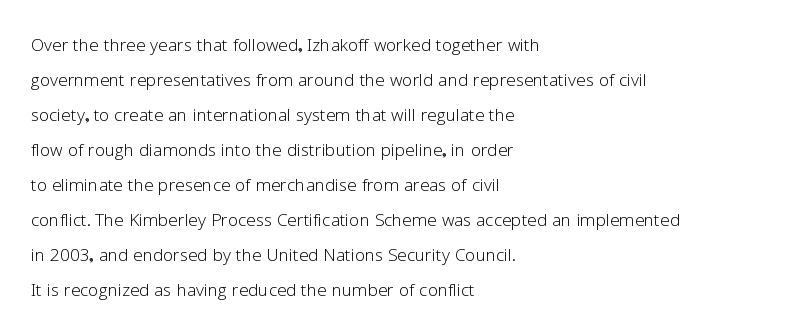
Q: Is the text bold? A: No.
Q: Is the text italic (slanted)? A: No, it is upright.
Q: Is the text underlined? A: No.
Q: How is the paragraph aligned? A: Left-aligned.
Q: Is the spacing between letters normal or unusually wide? A: Normal.
Q: Is the spacing between lines tight, normal or loose? A: Normal.
